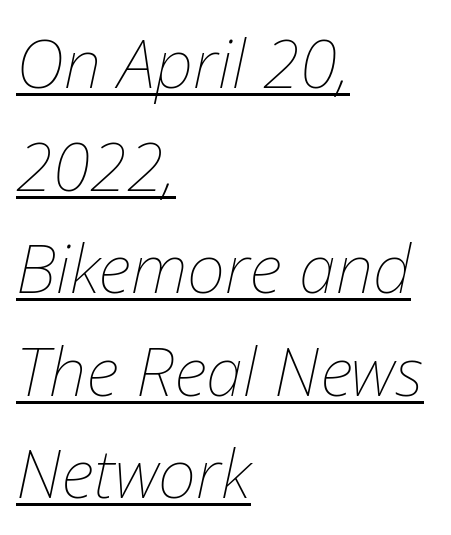
The image shows 67 px thin type, italic (leaning right); set left-aligned, normal line spacing (1.53x), normal letter spacing, underlined; low stroke contrast and a medium x-height.
